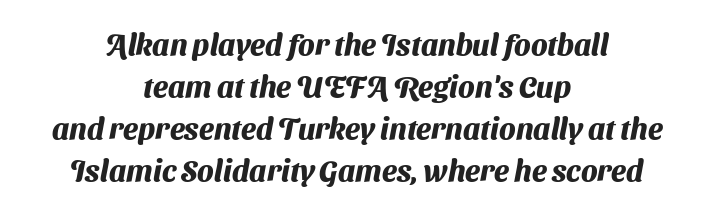
{"serif": "no", "bold": "yes", "weight": "heavy", "width": "normal", "stroke_contrast": "medium", "x_height": "medium", "monospaced": "no", "underline": "no", "align": "center", "line_spacing": "normal", "line_spacing_ratio": 1.4, "letter_spacing": "normal", "letter_spacing_em": 0.0, "glyph_px": 30}
